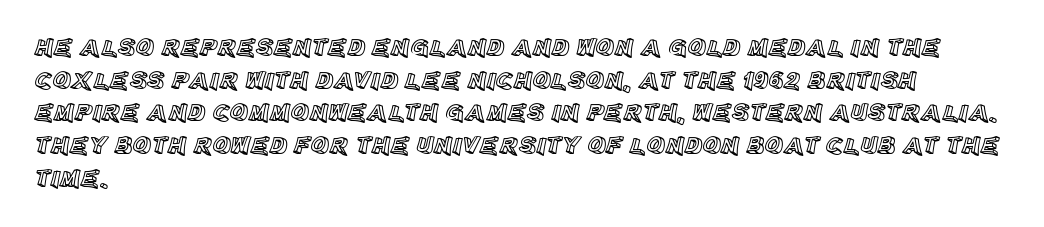
The tracking reads as untouched default to a designer's eye. Has an underline been added? It has not. Where is the straight margin? On the left. A typesetter would call this leading conventional body-copy spacing.
